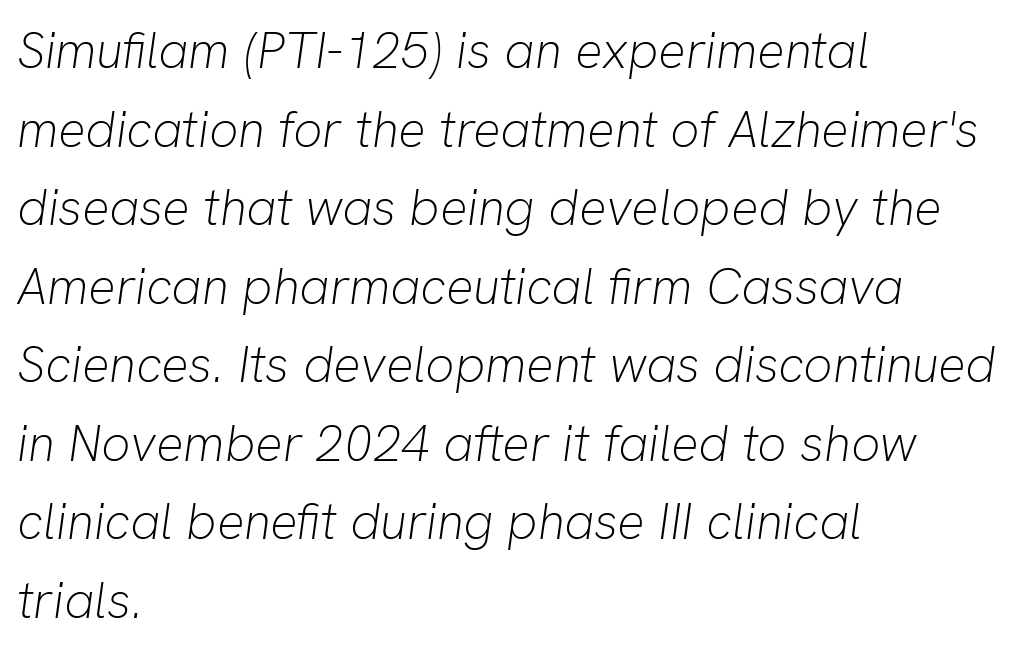
The passage shown has conventional tracking throughout. The letters look calm and open, with moderate or lighter stems. Summary of vertical rhythm: regular, with standard interline spacing. It's the slanting kind of type. Varying glyph widths throughout — classic text-font behaviour. Bare-footed words on every line.
